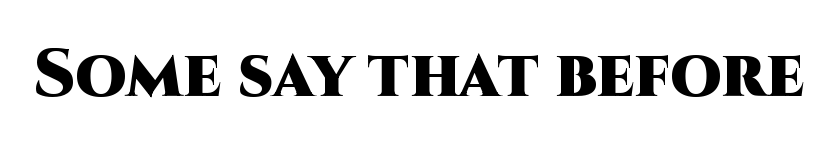
Q: Is the text bold? A: Yes.
Q: Is the text italic (slanted)? A: No, it is upright.
Q: Is the typeface a serif or a sans-serif typeface? A: Sans-serif.
Q: Is the text underlined? A: No.
Q: Is the spacing between letters normal or unusually wide? A: Normal.
Q: Width (condensed, normal, or wide)? A: Normal.
Q: Stroke contrast? A: High.
Q: x-height? A: Large.
Q: Monospaced? A: No.
